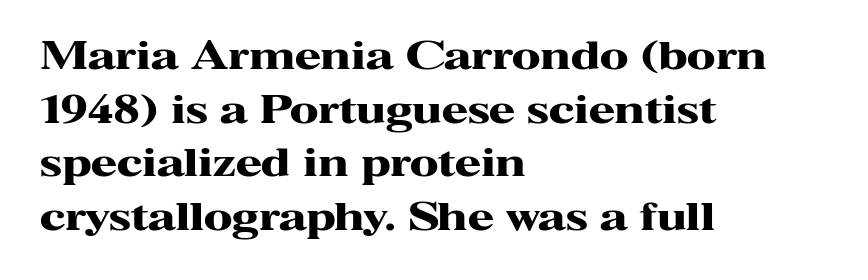
The image shows 38 px heavy, wide serif type, upright; set left-aligned, normal line spacing (1.41x), normal letter spacing, not underlined; high stroke contrast and a medium x-height.
